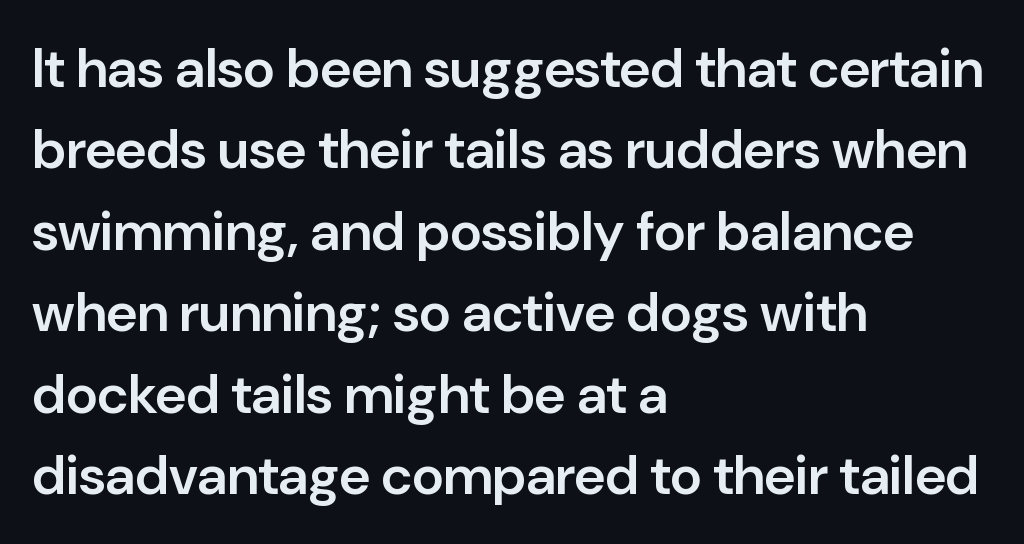
The horizontal fit of the characters is conventional and even. Is this a sans? Yes — the strokes have no serifs. The paragraph has a hard left edge and a soft right edge. In terms of weight, the rendering is demibold, just under bold. The passage shown is typed in a proportional face where columns would drift.
